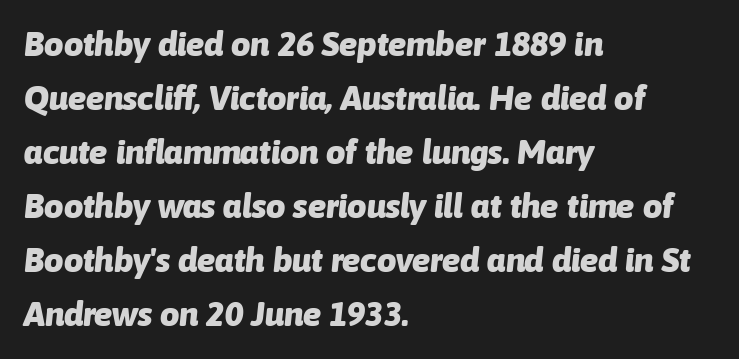
Q: Is the text bold? A: Yes.
Q: Is the text italic (slanted)? A: Yes, it leans right by about 6 degrees.
Q: Is the text underlined? A: No.
Q: How is the paragraph aligned? A: Left-aligned.
Q: Is the spacing between letters normal or unusually wide? A: Normal.
Q: Is the spacing between lines tight, normal or loose? A: Normal.
Q: Width (condensed, normal, or wide)? A: Normal.
Q: Stroke contrast? A: Low.
Q: x-height? A: Medium.
Q: Monospaced? A: No.
